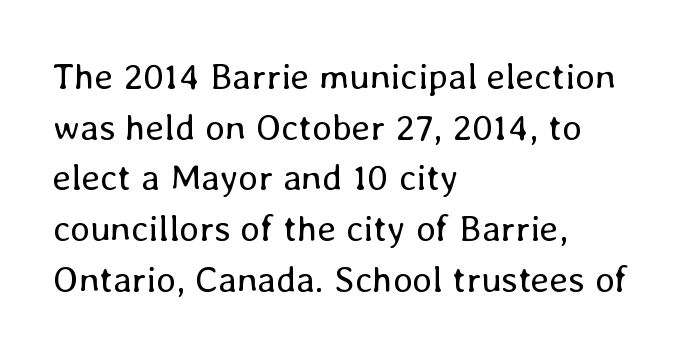
Italic: no, the glyphs are upright roman. These glyphs show unthickened strokes, regular width or finer. The typesetter chose a ragged-right arrangement here. Varying glyph widths throughout — classic text-font behaviour.
